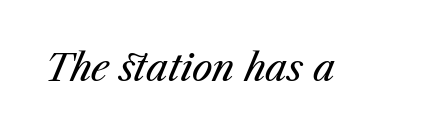
Q: Is the text bold? A: No.
Q: Is the text italic (slanted)? A: Yes, it leans right by about 23 degrees.
Q: Is the text underlined? A: No.
Q: Is the spacing between letters normal or unusually wide? A: Normal.
Q: Width (condensed, normal, or wide)? A: Normal.
Q: Stroke contrast? A: Medium.
Q: x-height? A: Medium.
Q: Monospaced? A: No.
